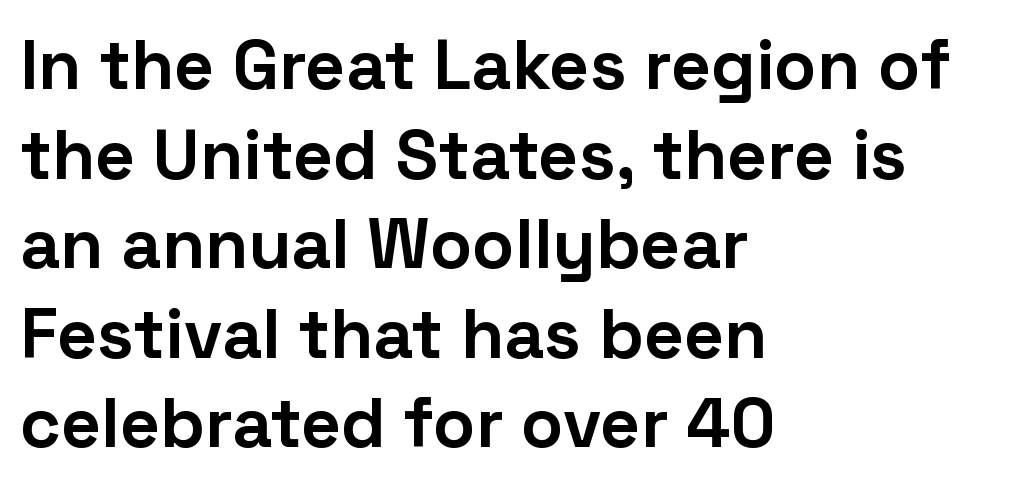
Q: Is the text bold? A: Yes.
Q: Is the text italic (slanted)? A: No, it is upright.
Q: Is the typeface a serif or a sans-serif typeface? A: Sans-serif.
Q: Is the text underlined? A: No.
Q: How is the paragraph aligned? A: Left-aligned.
Q: Is the spacing between letters normal or unusually wide? A: Normal.
Q: Is the spacing between lines tight, normal or loose? A: Normal.
Q: Width (condensed, normal, or wide)? A: Normal.
Q: Stroke contrast? A: Low.
Q: x-height? A: Medium.
Q: Monospaced? A: No.
